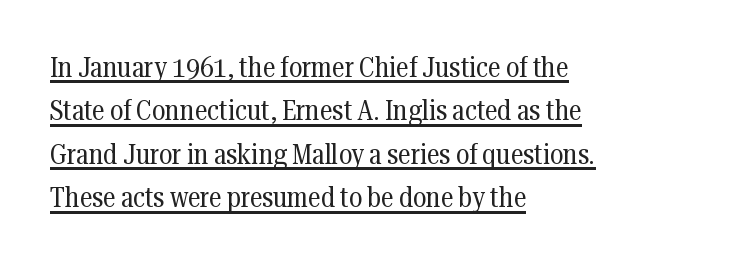
Q: Is the text bold? A: No.
Q: Is the text italic (slanted)? A: No, it is upright.
Q: Is the typeface a serif or a sans-serif typeface? A: Serif.
Q: Is the text underlined? A: Yes.
Q: How is the paragraph aligned? A: Left-aligned.
Q: Is the spacing between letters normal or unusually wide? A: Normal.
Q: Is the spacing between lines tight, normal or loose? A: Normal.
Q: Width (condensed, normal, or wide)? A: Condensed.
Q: Stroke contrast? A: Medium.
Q: x-height? A: Medium.
Q: Monospaced? A: No.
